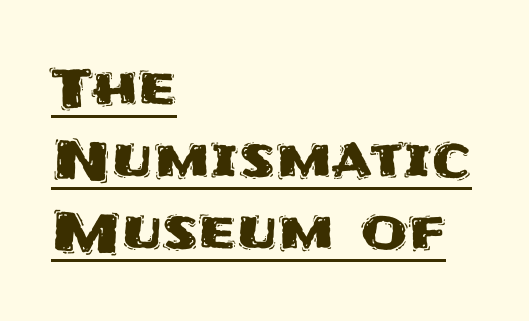
A typesetter would call this zero additional tracking. Quick note: not italic, upright. Successive baselines arrive at the customary interval. The rendering uses the underline text-decoration.
